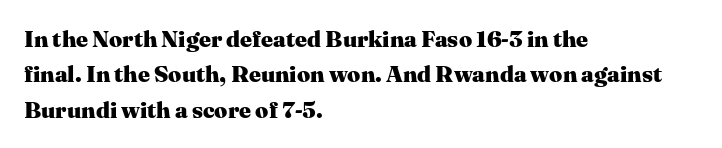
The strip under each line holds only bare page. The designer left line spacing at the default. Typeset ragged right — the left edge is the straight one. Heavy-handed strokes throughout: this text is bold.
